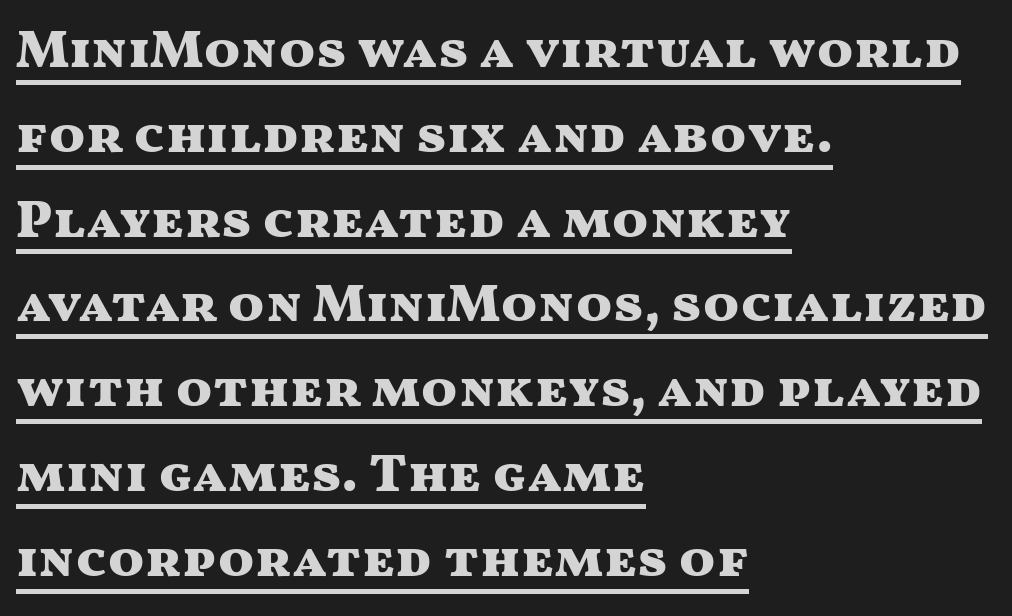
Q: Is the text bold? A: Yes.
Q: Is the text italic (slanted)? A: No, it is upright.
Q: Is the typeface a serif or a sans-serif typeface? A: Sans-serif.
Q: Is the text underlined? A: Yes.
Q: How is the paragraph aligned? A: Left-aligned.
Q: Is the spacing between letters normal or unusually wide? A: Normal.
Q: Is the spacing between lines tight, normal or loose? A: Normal.
Q: Width (condensed, normal, or wide)? A: Wide.
Q: Stroke contrast? A: Medium.
Q: x-height? A: Medium.
Q: Monospaced? A: No.
